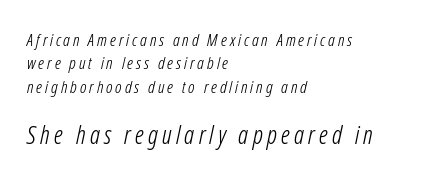
The image shows 25 px text type, italic (leaning right); set left-aligned, normal line spacing (1.38x), not underlined; the second (bottom) block is 1.47x larger.
